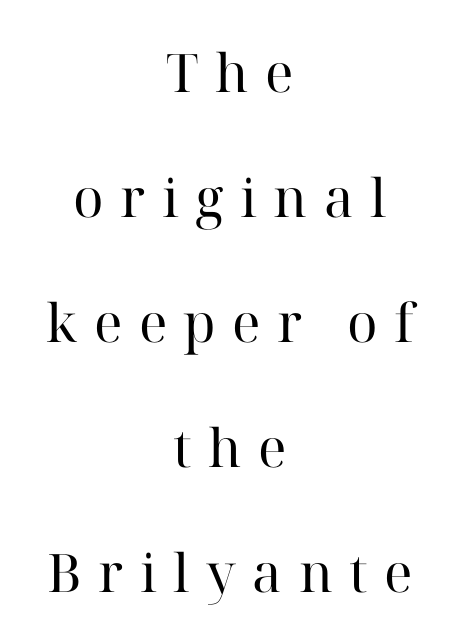
The image shows 53 px regular-weight serif type, upright; set centered, loose line spacing (2.36x), unusually wide letter spacing (+0.31 em), not underlined; high stroke contrast and a medium x-height.
